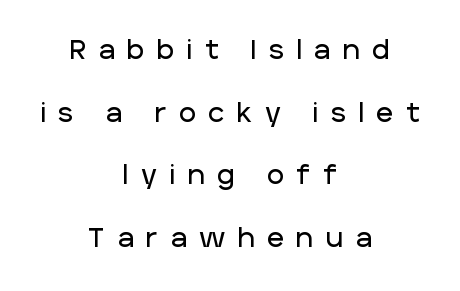
{"italic": "no", "underline": "no", "align": "center", "line_spacing": "loose", "line_spacing_ratio": 2.41, "letter_spacing": "wide", "letter_spacing_em": 0.48, "glyph_px": 26}
